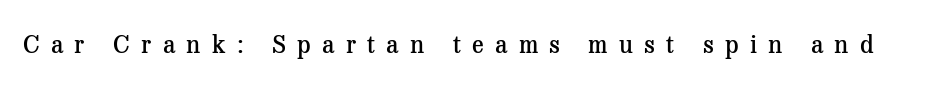
{"italic": "no", "bold": "semi", "underline": "no", "letter_spacing": "wide", "letter_spacing_em": 0.47, "glyph_px": 24}
